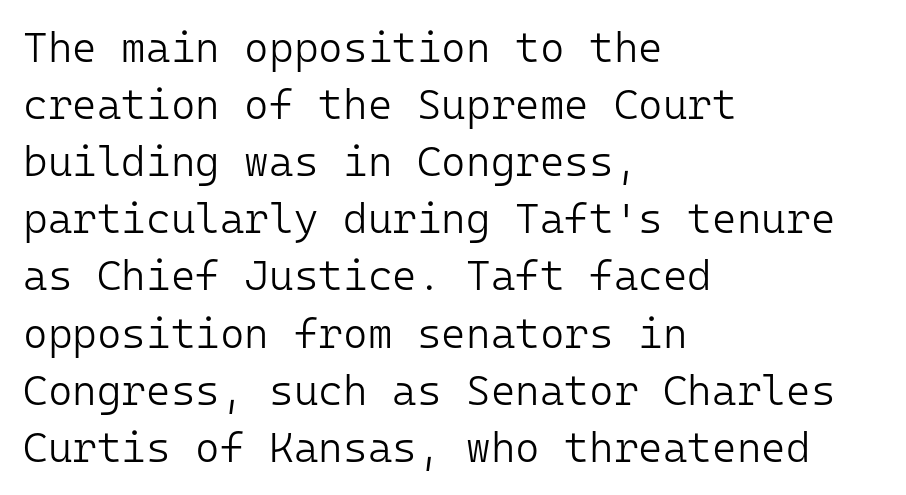
{"serif": "no", "italic": "no", "bold": "no", "weight": "light", "width": "normal", "stroke_contrast": "low", "x_height": "medium", "monospaced": "yes", "underline": "no", "align": "left", "line_spacing": "normal", "line_spacing_ratio": 1.36, "letter_spacing": "normal", "letter_spacing_em": 0.0, "glyph_px": 42}
